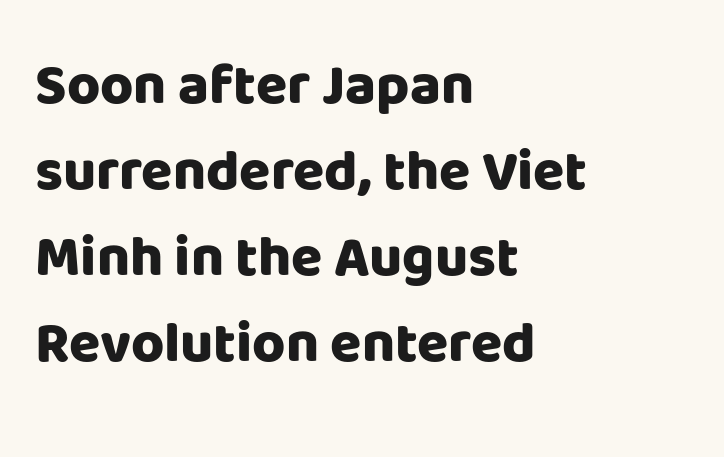
Q: Is the text bold? A: Yes.
Q: Is the text italic (slanted)? A: No, it is upright.
Q: Is the typeface a serif or a sans-serif typeface? A: Sans-serif.
Q: Is the text underlined? A: No.
Q: How is the paragraph aligned? A: Left-aligned.
Q: Is the spacing between letters normal or unusually wide? A: Normal.
Q: Is the spacing between lines tight, normal or loose? A: Normal.
Q: Width (condensed, normal, or wide)? A: Normal.
Q: Stroke contrast? A: Low.
Q: x-height? A: Large.
Q: Monospaced? A: No.
